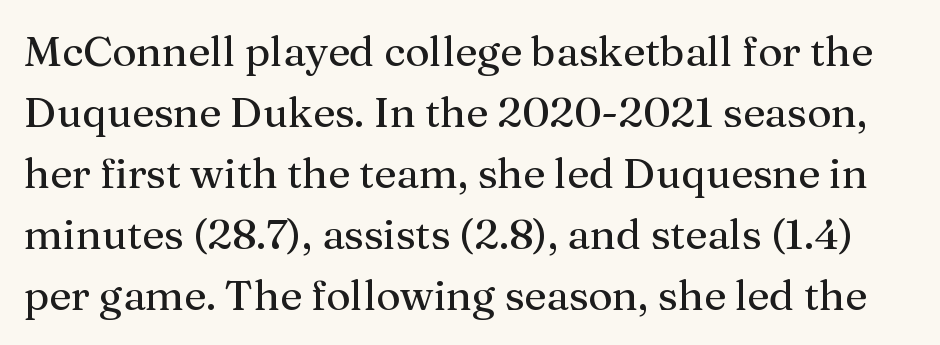
The image shows 42 px serif type, upright; set normal line spacing (1.45x), normal letter spacing, not underlined; medium stroke contrast and a medium x-height.
